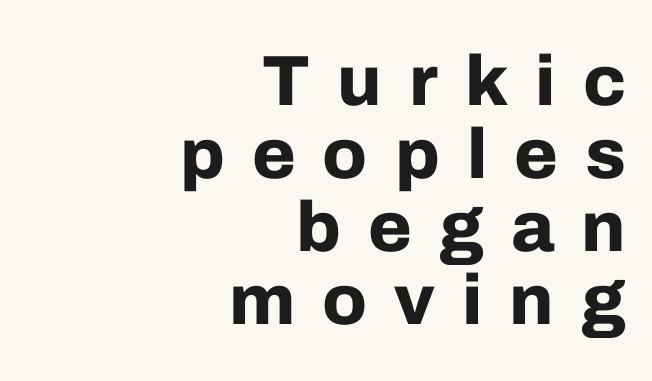
The image shows 71 px bold sans-serif type, upright; set right-aligned, tight line spacing (1.03x), unusually wide letter spacing (+0.38 em), not underlined; low stroke contrast and a medium x-height.
